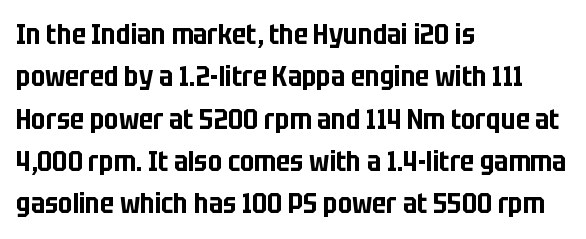
The image shows 28 px condensed sans-serif type, upright; set left-aligned, normal line spacing (1.51x), normal letter spacing, not underlined; low stroke contrast and a large x-height.
